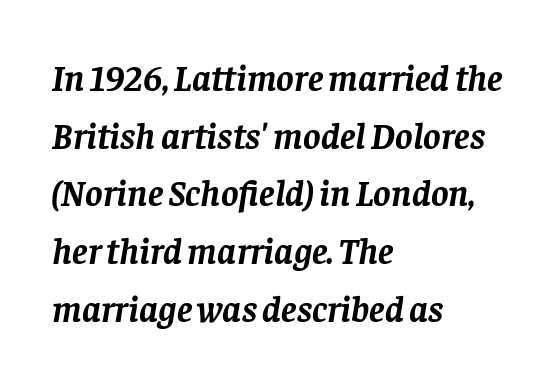
A typesetter would call this zero additional tracking. The passage is arranged the way most books set body copy — flush left. The passage shown stacks its lines at a standard gap. Words float on clear page, feet unadorned. These words are printed bold, with thick strokes throughout.
